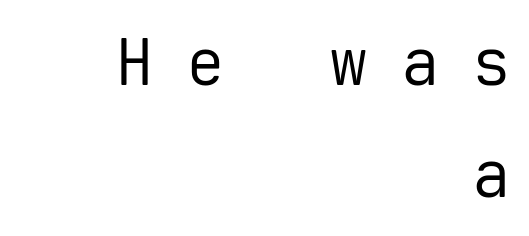
Q: Is the text bold? A: No.
Q: Is the text italic (slanted)? A: No, it is upright.
Q: Is the typeface a serif or a sans-serif typeface? A: Sans-serif.
Q: Is the text underlined? A: No.
Q: How is the paragraph aligned? A: Right-aligned.
Q: Is the spacing between letters normal or unusually wide? A: Unusually wide.
Q: Width (condensed, normal, or wide)? A: Normal.
Q: Stroke contrast? A: Low.
Q: x-height? A: Medium.
Q: Monospaced? A: Yes.
